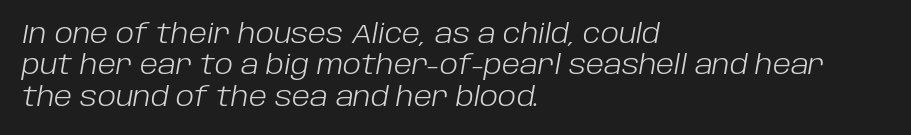
{"italic": "yes", "lean": "right", "slant_degrees": 10, "bold": "no", "underline": "no", "align": "left", "line_spacing_ratio": 1.21, "letter_spacing": "normal", "letter_spacing_em": 0.0, "glyph_px": 26}
